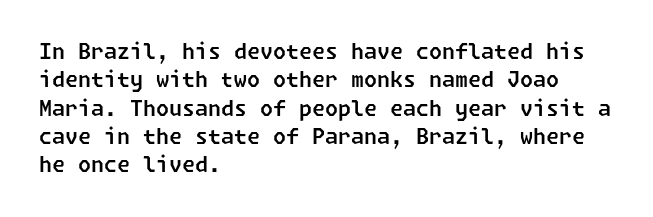
{"underline": "no", "align": "left", "line_spacing": "normal", "line_spacing_ratio": 1.35, "letter_spacing": "normal", "letter_spacing_em": 0.0, "glyph_px": 21}
